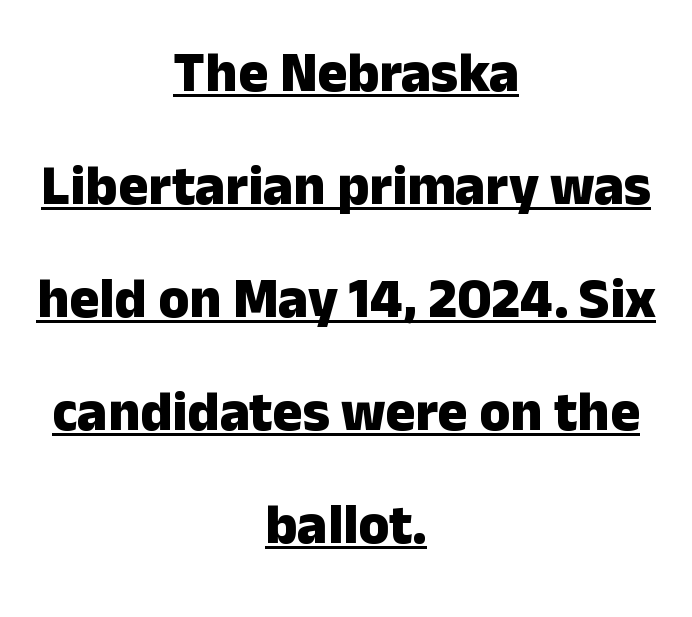
This sample has the flowing, uneven cadence of proportional lettering. Every character sits straight up, as roman type does. The vertical gap from one line to the next is large. The type family on display is of the sans-serif kind. In CSS terms this would be text-align: center. Each word holds together tightly as a unit, with standard inter-letter gaps.
